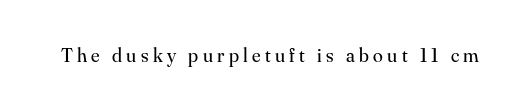
Q: Is the text bold? A: No.
Q: Is the text italic (slanted)? A: No, it is upright.
Q: Is the text underlined? A: No.
Q: Is the spacing between letters normal or unusually wide? A: Unusually wide.
